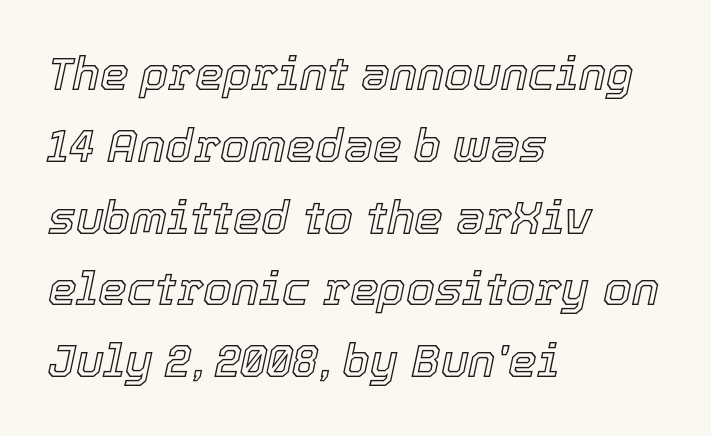
There's an unmistakable incline to the writing here. If you drew a ruler down the left edge, every line would touch it. A normal amount of white space separates one row of letters from the next. How are the letters spaced? Ordinarily, with no added tracking.
